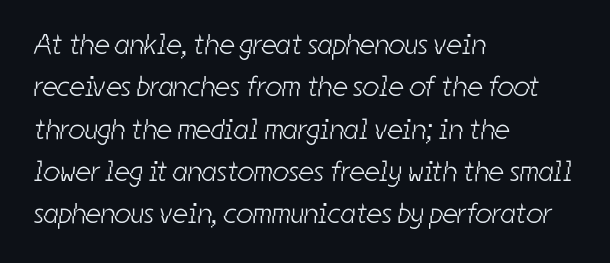
Do the characters align in a grid? No, the font is proportional. Heft: none added — not bold. Summary of vertical rhythm: regular, with standard interline spacing. Nobody drew a line under any word here. Is the block centered? No — it sits flush against the left margin. Observe the ordinary spacing: letters are neighbours, not strangers.
